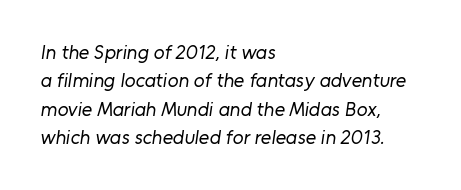
The image shows 20 px text type; set left-aligned, normal line spacing (1.42x), normal letter spacing, not underlined.
